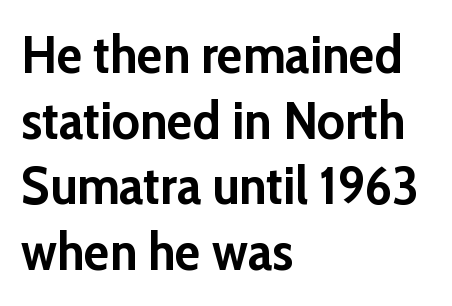
Look at the bottom of the vertical strokes: they stop flat, with no serifs. The rendering uses a bold face; every stroke is thick and dark. The passage is arranged the way most books set body copy — flush left. Descenders hang freely into open space.
